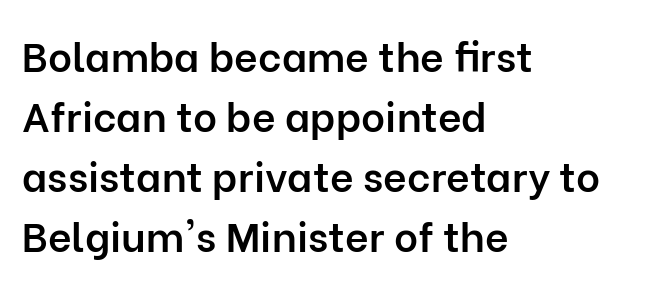
{"serif": "no", "italic": "no", "bold": "semi", "weight": "semibold", "width": "normal", "stroke_contrast": "low", "x_height": "medium", "monospaced": "no", "underline": "no", "align": "left", "line_spacing": "normal", "line_spacing_ratio": 1.46, "letter_spacing": "normal", "letter_spacing_em": 0.0, "glyph_px": 41}
